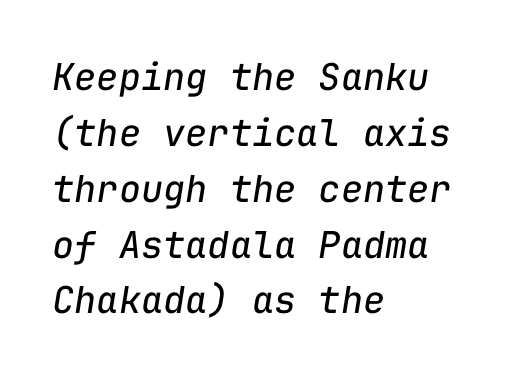
{"italic": "yes", "lean": "right", "slant_degrees": 9, "bold": "no", "weight": "regular", "width": "normal", "stroke_contrast": "low", "x_height": "medium", "monospaced": "yes", "underline": "no", "align": "left", "line_spacing": "normal", "line_spacing_ratio": 1.51, "letter_spacing": "normal", "letter_spacing_em": 0.0, "glyph_px": 37}
